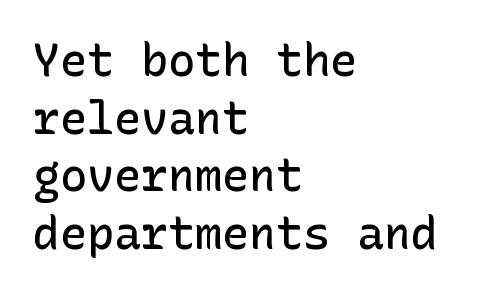
Regarding leading, the lines here are spaced in the standard way. On the weight axis this lands at semibold, roughly 600. The paragraph shown leans on its left margin. The type family on display is of the sans-serif kind. Look at the tracking — it's just the regular setting, nothing added. Style check: upright.
